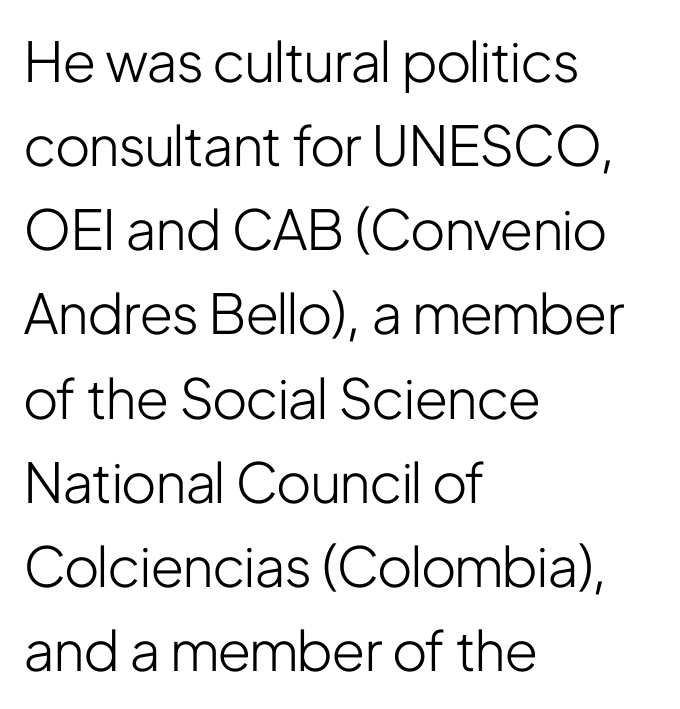
{"serif": "no", "italic": "no", "bold": "no", "weight": "light", "width": "condensed", "stroke_contrast": "low", "x_height": "medium", "monospaced": "no", "underline": "no", "align": "left", "line_spacing": "normal", "line_spacing_ratio": 1.53, "letter_spacing": "normal", "letter_spacing_em": 0.0, "glyph_px": 55}
